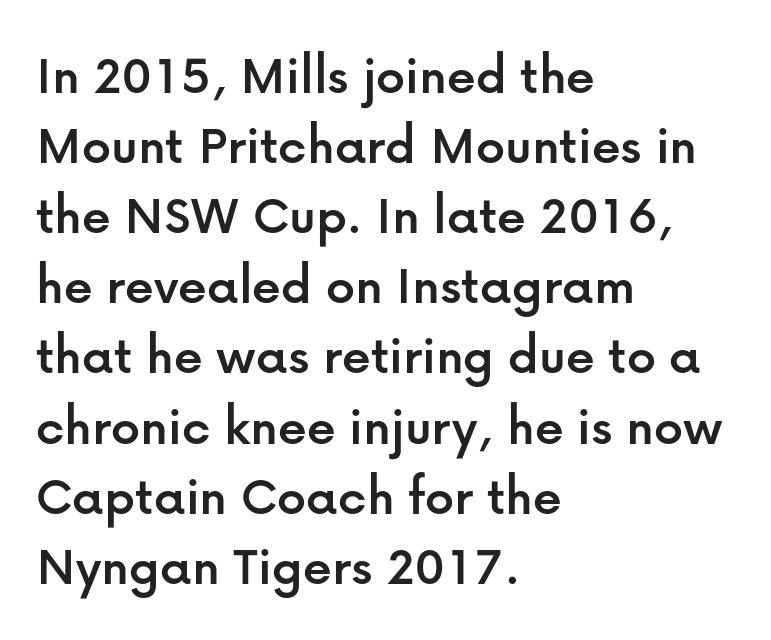
{"serif": "no", "italic": "no", "width": "normal", "stroke_contrast": "low", "x_height": "medium", "monospaced": "no", "underline": "no", "align": "left", "line_spacing_ratio": 1.23, "letter_spacing": "normal", "letter_spacing_em": 0.0, "glyph_px": 57}
